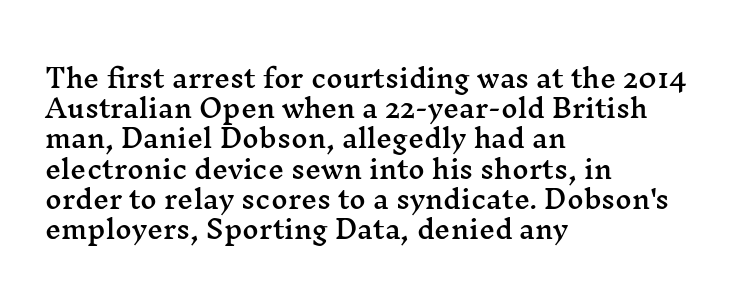
Standard letterfit; no display-style spreading of the glyphs. A typesetter would mark this as roman, not italic. Does the copy run flush right? No — it runs flush left. Words float on clear page, feet unadorned.
